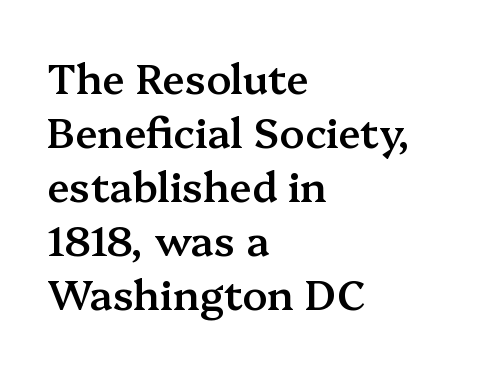
{"serif": "yes", "italic": "no", "bold": "semi", "weight": "semibold", "width": "normal", "stroke_contrast": "medium", "x_height": "medium", "monospaced": "no", "underline": "no", "align": "left", "line_spacing": "normal", "line_spacing_ratio": 1.32, "letter_spacing": "normal", "letter_spacing_em": 0.0, "glyph_px": 41}
